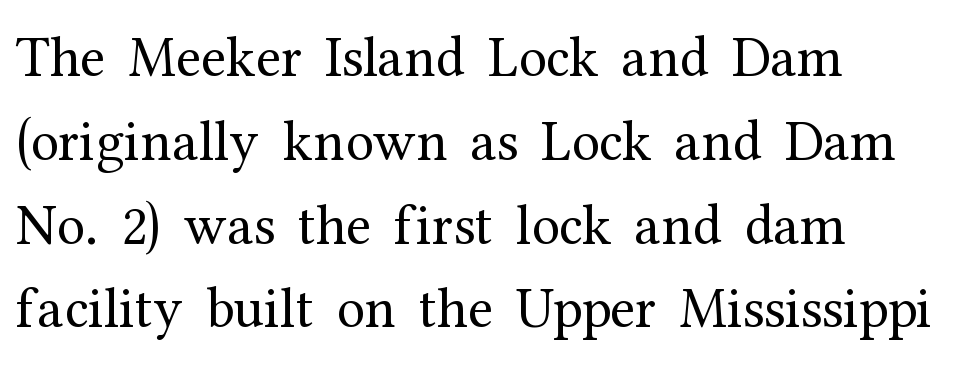
{"serif": "yes", "italic": "no", "bold": "no", "weight": "regular", "width": "normal", "stroke_contrast": "medium", "x_height": "medium", "monospaced": "no", "underline": "no", "align": "left", "line_spacing": "normal", "line_spacing_ratio": 1.47, "letter_spacing": "normal", "letter_spacing_em": 0.0, "glyph_px": 57}
